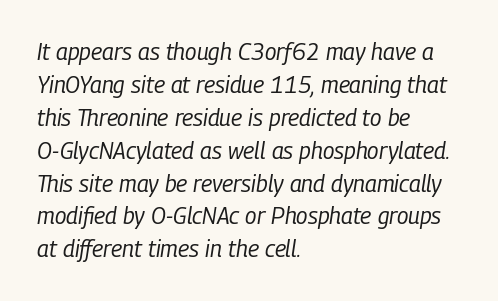
Each new line begins a customary step beneath the previous one. A typesetter would call this zero additional tracking. Underline: absent. The passage is arranged the way most books set body copy — flush left. You can tell it's italic because the verticals aren't actually vertical.
